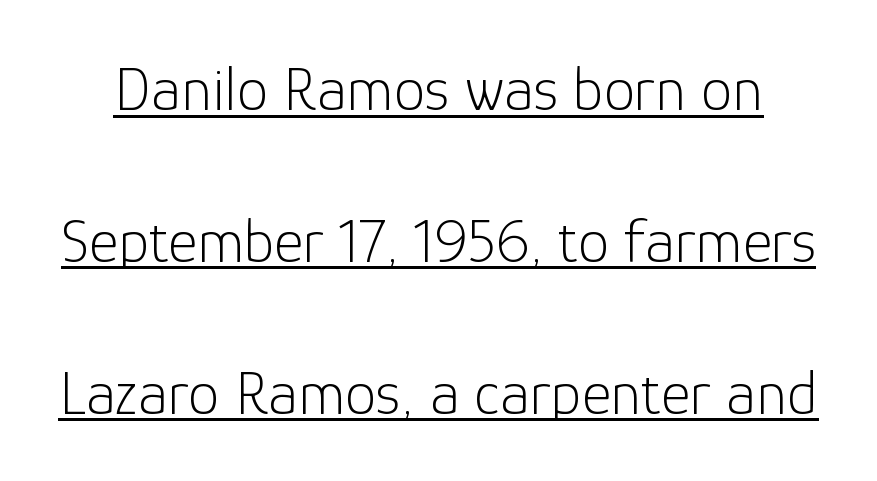
The image shows 63 px light sans-serif type, upright; set loose line spacing (2.41x), normal letter spacing, underlined; low stroke contrast and a medium x-height.
